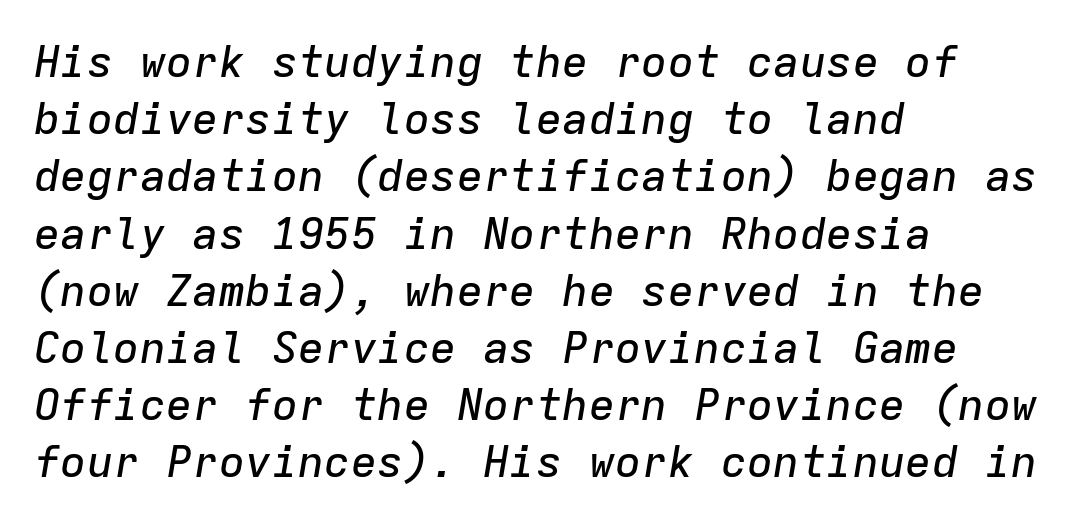
The image shows 44 px text type, italic (leaning right), monospaced; set left-aligned, normal line spacing (1.3x), normal letter spacing, not underlined; low stroke contrast and a medium x-height.
